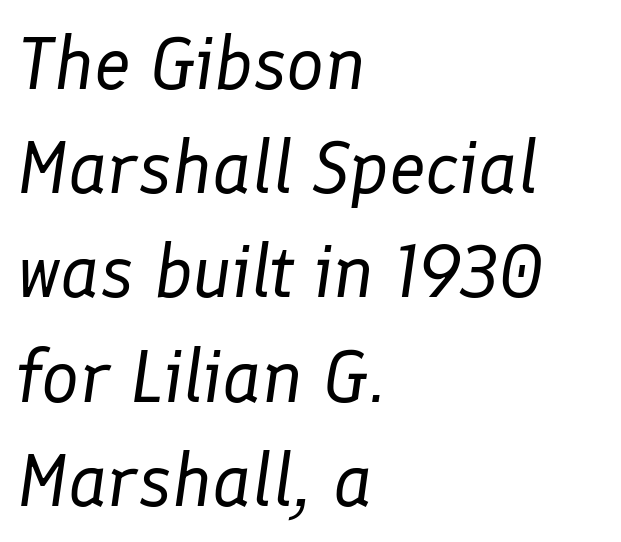
Nothing heavy about these letters — not bold at all. The type is set solid horizontally, with unmodified tracking. Posture: slanted. Honestly, there is no underline to notice here at all. Interline gaps are of average width in this sample. Note the varied advance widths — an 'i' is clearly narrower than an 'm'.
